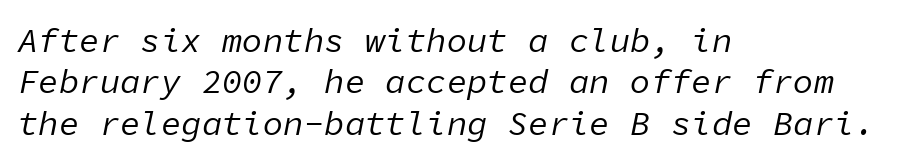
The image shows 34 px regular-weight type, italic (leaning right), monospaced; set left-aligned, line spacing 1.22x, normal letter spacing, not underlined; low stroke contrast and a medium x-height.
